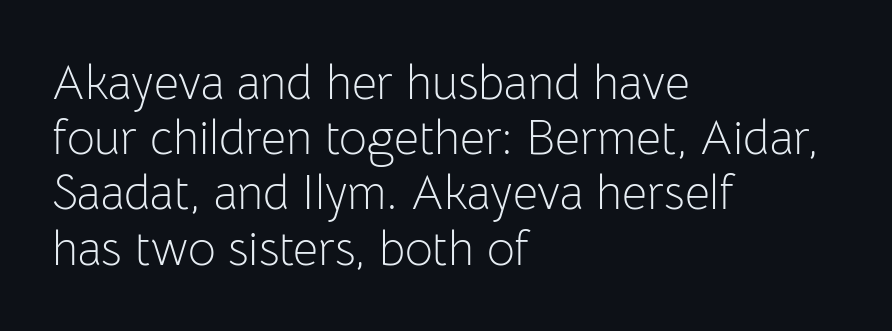
{"serif": "no", "italic": "no", "bold": "no", "weight": "light", "width": "normal", "stroke_contrast": "low", "x_height": "medium", "monospaced": "no", "underline": "no", "align": "left", "line_spacing": "tight", "line_spacing_ratio": 1.15, "letter_spacing": "normal", "letter_spacing_em": 0.0, "glyph_px": 48}
